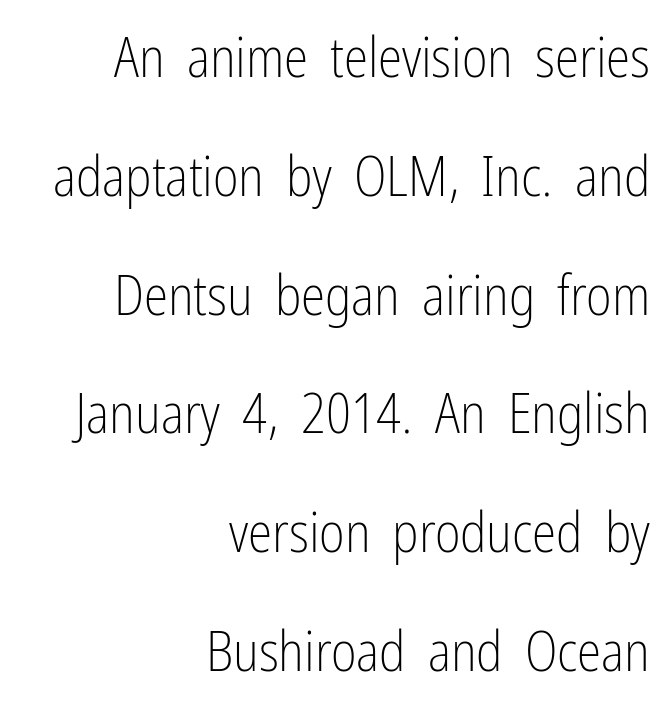
The image shows 55 px light, condensed sans-serif type, upright; set right-aligned, loose line spacing (2.16x), normal letter spacing, not underlined; low stroke contrast and a medium x-height.
